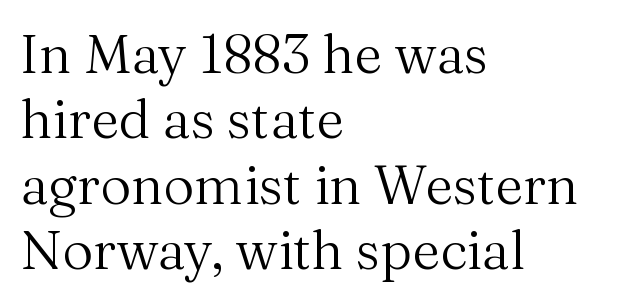
The image shows 54 px regular-weight serif type, upright; set left-aligned, line spacing 1.21x, normal letter spacing, not underlined; medium stroke contrast and a medium x-height.
